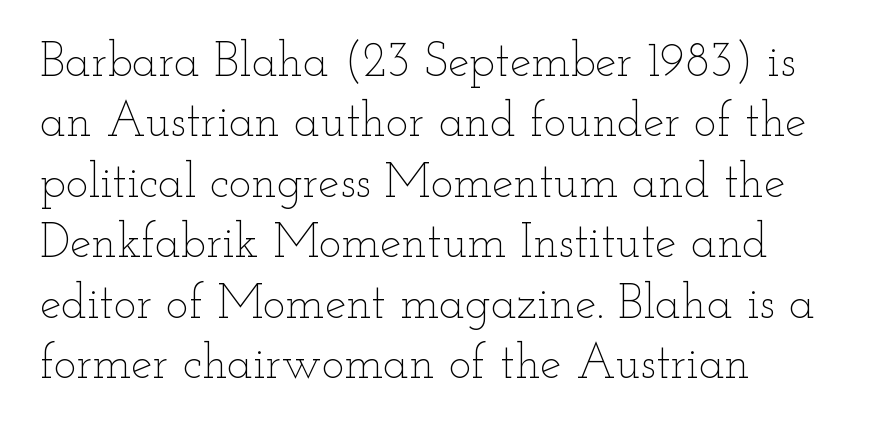
{"italic": "no", "bold": "no", "weight": "thin", "width": "wide", "stroke_contrast": "low", "x_height": "small", "monospaced": "no", "underline": "no", "align": "left", "line_spacing": "normal", "line_spacing_ratio": 1.26, "letter_spacing": "normal", "letter_spacing_em": 0.0, "glyph_px": 48}
